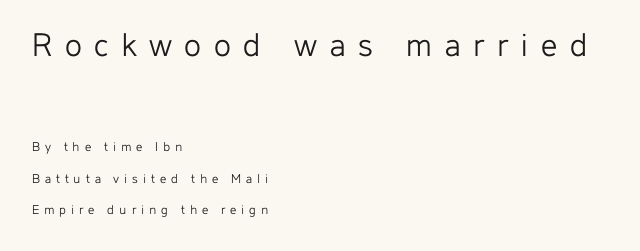
{"serif": "no", "italic": "no", "bold": "no", "weight": "light", "width": "normal", "stroke_contrast": "low", "x_height": "medium", "monospaced": "no", "underline": "no", "align": "left", "line_spacing": "loose", "line_spacing_ratio": 2.24, "letter_spacing": "wide", "letter_spacing_em": 0.35, "larger_block": "first", "size_ratio": 2.57, "glyph_px": 36}
